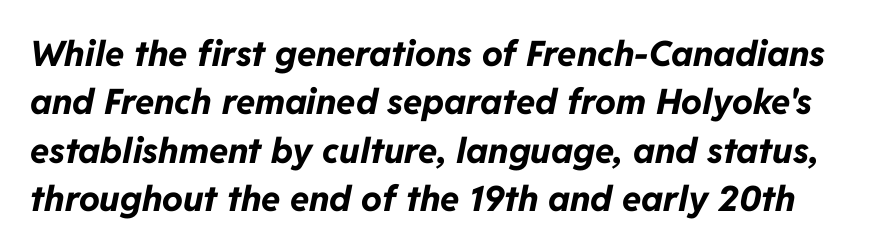
The image shows 35 px bold type, italic (leaning right); set normal line spacing (1.38x), normal letter spacing, not underlined; low stroke contrast and a medium x-height.
